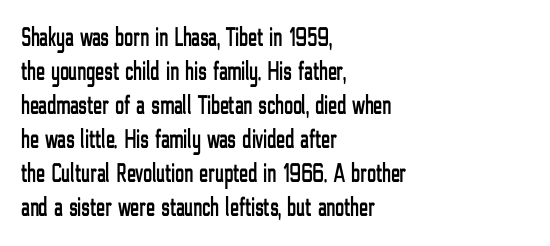
{"italic": "no", "underline": "no", "align": "left", "line_spacing": "normal", "line_spacing_ratio": 1.26, "letter_spacing": "normal", "letter_spacing_em": 0.0, "glyph_px": 27}
